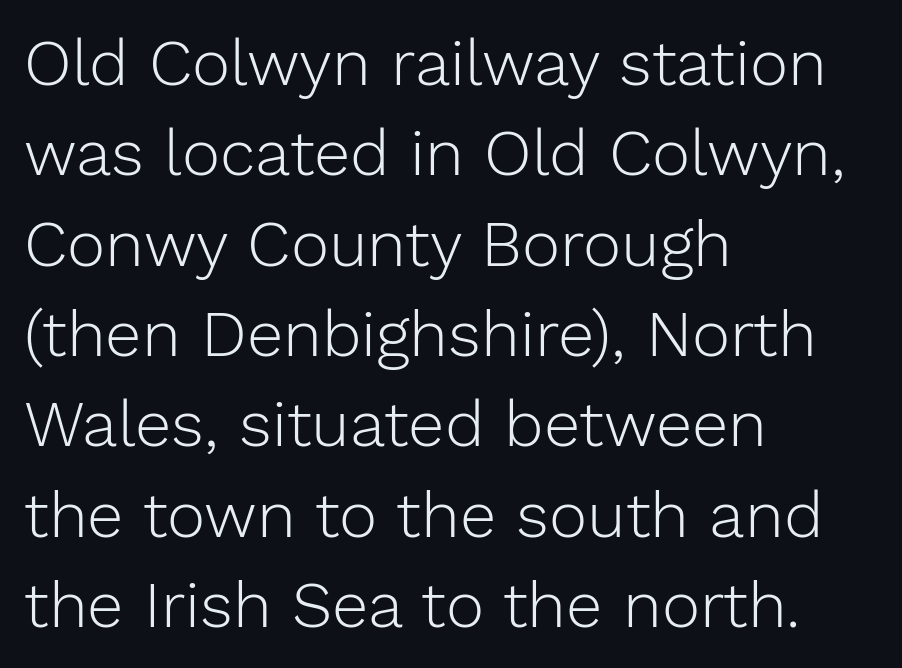
{"serif": "no", "italic": "no", "bold": "no", "weight": "light", "width": "normal", "stroke_contrast": "low", "x_height": "medium", "monospaced": "no", "underline": "no", "align": "left", "line_spacing": "normal", "line_spacing_ratio": 1.39, "letter_spacing": "normal", "letter_spacing_em": 0.0, "glyph_px": 65}
